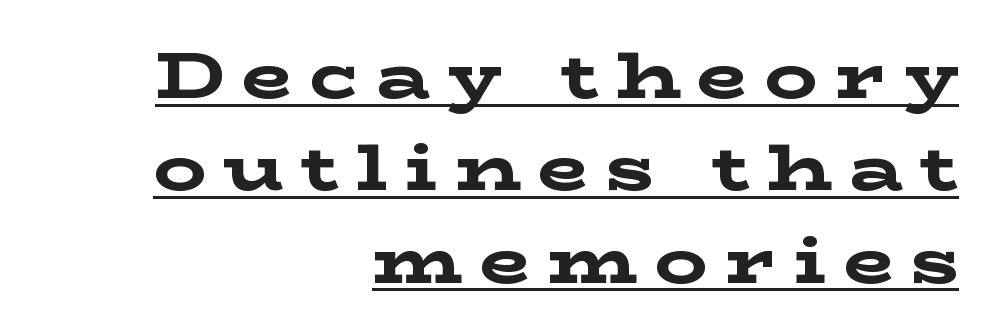
The image shows 66 px bold, wide serif type, upright; set right-aligned, normal line spacing (1.4x), unusually wide letter spacing (+0.26 em), underlined; low stroke contrast and a medium x-height.
